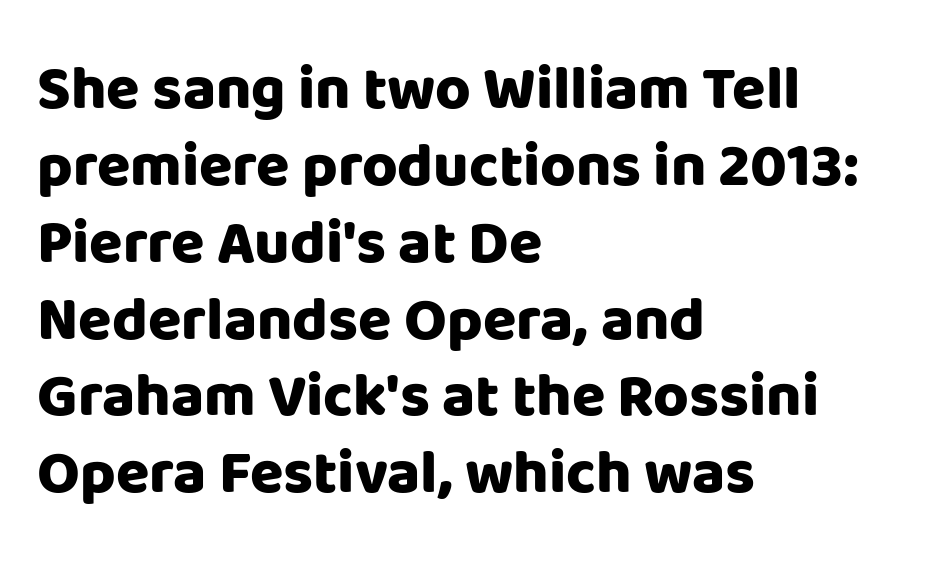
The image shows 61 px heavy sans-serif type, upright; set left-aligned, normal line spacing (1.26x), normal letter spacing, not underlined; low stroke contrast and a large x-height.
